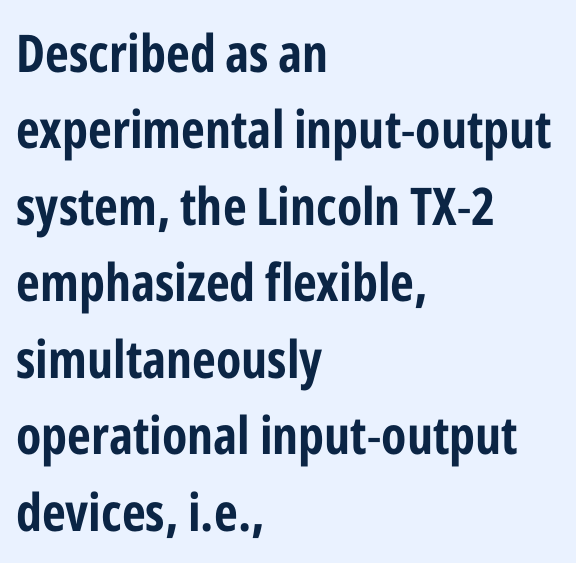
The image shows 52 px condensed sans-serif type, upright; set left-aligned, normal line spacing (1.47x), normal letter spacing, not underlined; low stroke contrast and a medium x-height.
